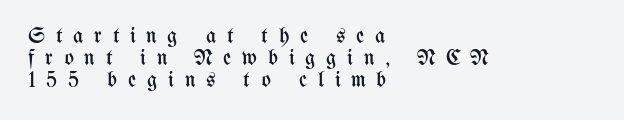
{"italic": "no", "bold": "no", "underline": "no", "align": "left", "line_spacing": "tight", "line_spacing_ratio": 1.0, "letter_spacing": "wide", "letter_spacing_em": 0.49, "glyph_px": 22}
